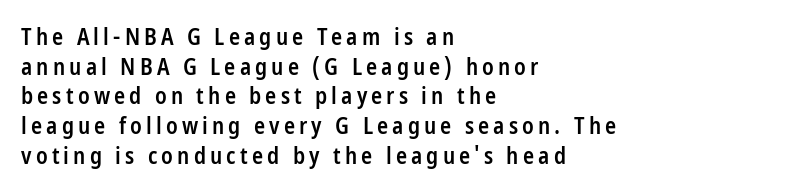
The image shows 23 px text type, upright; set left-aligned, normal line spacing (1.29x), not underlined.
